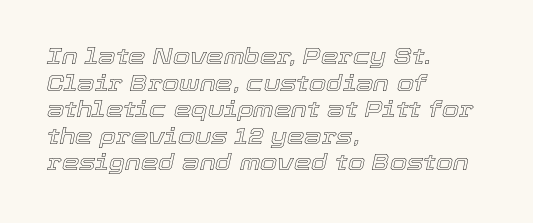
{"italic": "yes", "lean": "right", "slant_degrees": 12, "underline": "no", "align": "left", "line_spacing_ratio": 1.21, "letter_spacing": "normal", "letter_spacing_em": 0.0, "glyph_px": 22}
